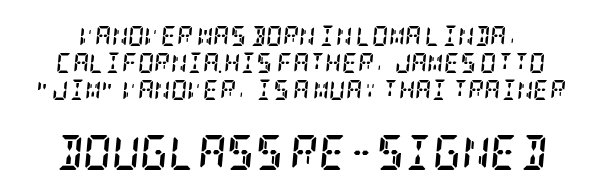
{"serif": "yes", "italic": "yes", "lean": "right", "slant_degrees": 5, "bold": "yes", "weight": "semibold", "width": "condensed", "stroke_contrast": "low", "x_height": "large", "underline": "no", "line_spacing": "normal", "line_spacing_ratio": 1.35, "letter_spacing": "normal", "letter_spacing_em": 0.0, "larger_block": "second", "size_ratio": 1.75, "glyph_px": 35}
